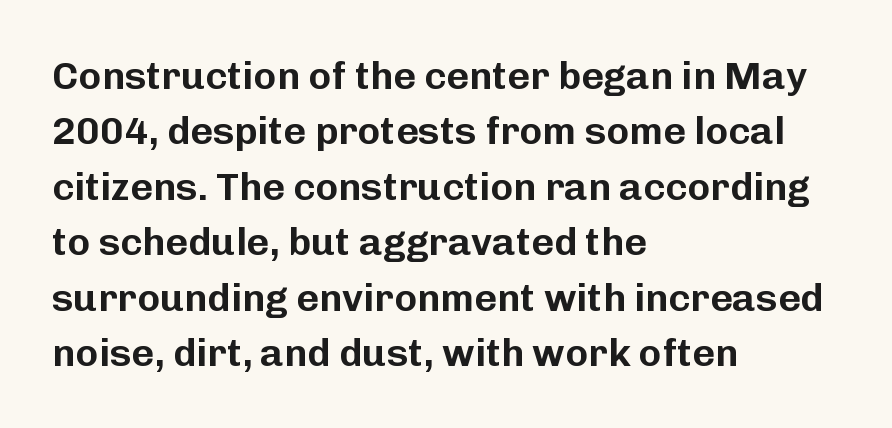
Q: Is the text italic (slanted)? A: No, it is upright.
Q: Is the typeface a serif or a sans-serif typeface? A: Sans-serif.
Q: Is the text underlined? A: No.
Q: How is the paragraph aligned? A: Left-aligned.
Q: Is the spacing between letters normal or unusually wide? A: Normal.
Q: Is the spacing between lines tight, normal or loose? A: Normal.
Q: Width (condensed, normal, or wide)? A: Normal.
Q: Stroke contrast? A: Low.
Q: x-height? A: Medium.
Q: Monospaced? A: No.
